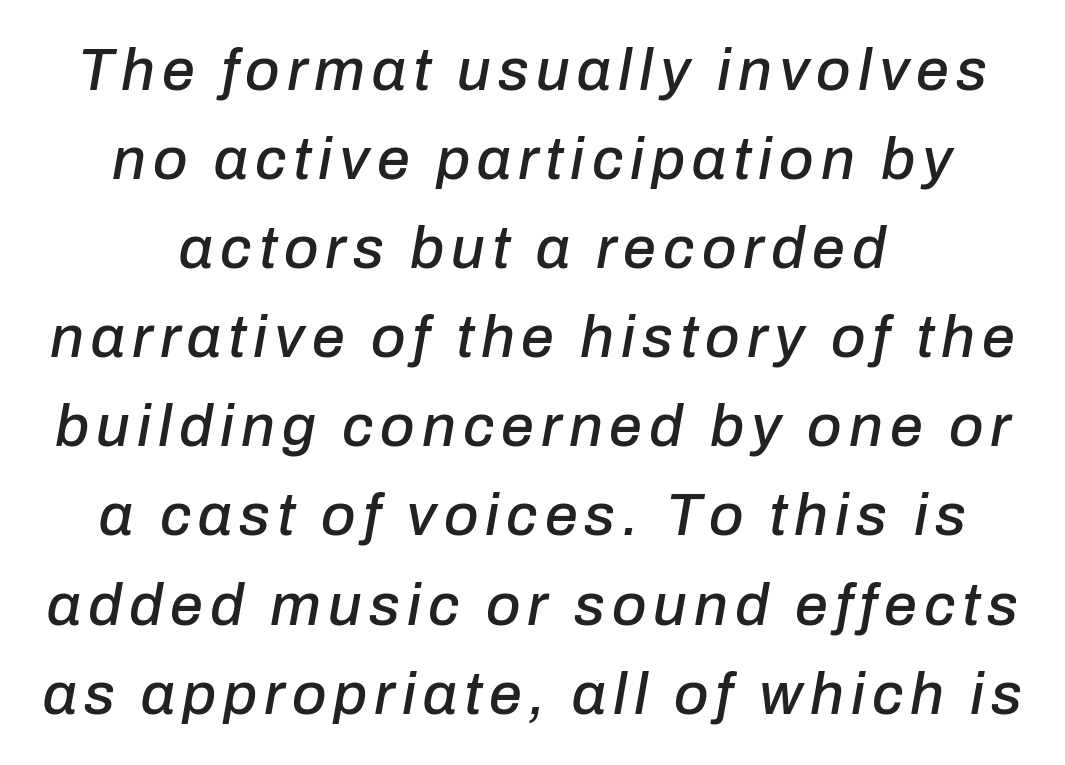
The image shows 59 px text type, italic (leaning right); set centered, normal line spacing (1.51x), not underlined; low stroke contrast and a medium x-height.
